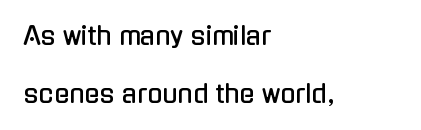
The image shows 25 px text type, upright; set left-aligned, loose line spacing (2.32x), normal letter spacing, not underlined.
